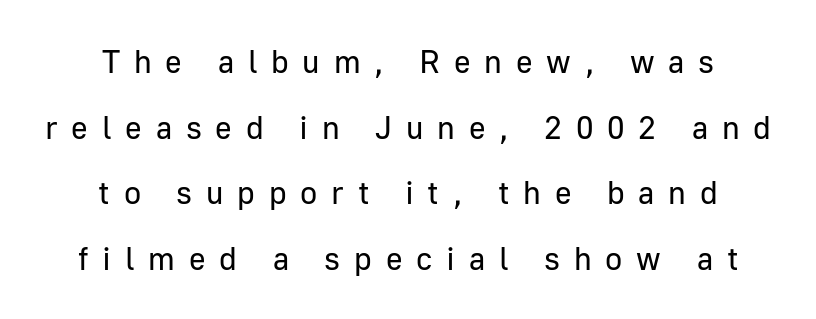
The space between consecutive lines is lavish. Bare-footed words on every line. Observe the absence of serifs on each vertical stroke in this sample. No heavy texture on the line: the type isn't bold. The lines in this sample share a center point and differ in where they start and stop.
